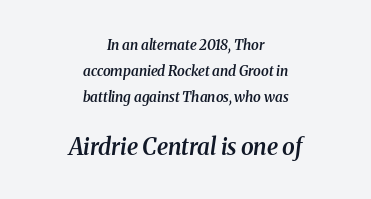
Q: Is the text bold? A: Semi-bold.
Q: Is the text italic (slanted)? A: Yes, it leans right by about 8 degrees.
Q: Is the text underlined? A: No.
Q: How is the paragraph aligned? A: Centered.
Q: Is the spacing between letters normal or unusually wide? A: Normal.
Q: Which block of text is set in a larger size, the first (top) or the second (bottom)? A: The second (bottom) one.
